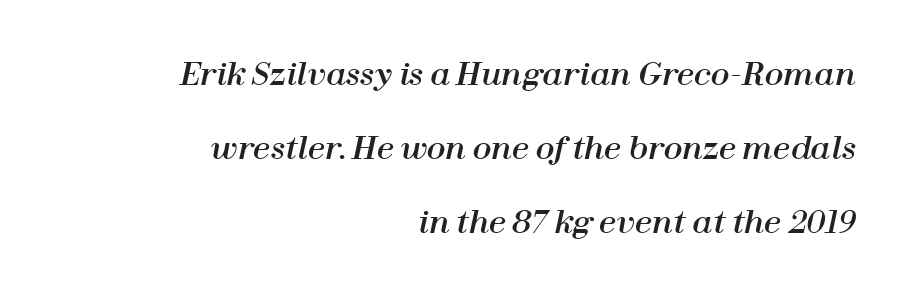
{"italic": "yes", "lean": "right", "slant_degrees": 12, "width": "normal", "stroke_contrast": "high", "x_height": "medium", "monospaced": "no", "underline": "no", "align": "right", "line_spacing": "loose", "line_spacing_ratio": 2.39, "letter_spacing": "normal", "letter_spacing_em": 0.0, "glyph_px": 31}
